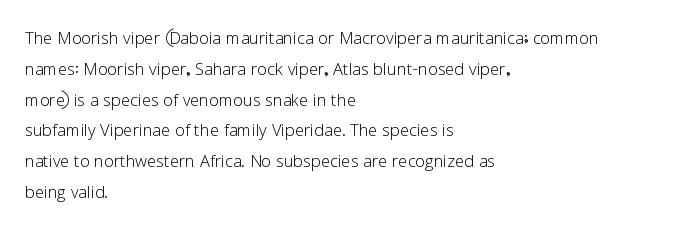
Q: Is the text bold? A: No.
Q: Is the text italic (slanted)? A: No, it is upright.
Q: Is the text underlined? A: No.
Q: How is the paragraph aligned? A: Left-aligned.
Q: Is the spacing between letters normal or unusually wide? A: Normal.
Q: Is the spacing between lines tight, normal or loose? A: Normal.
